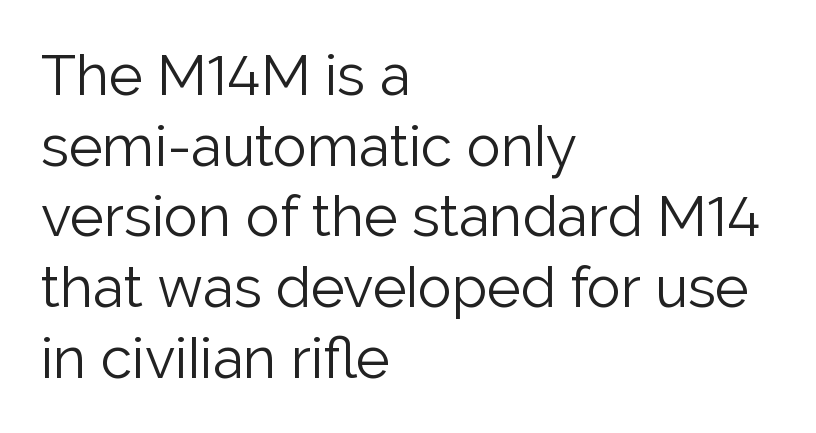
The letters stand upright; this is a roman face. The gap between lines stays unmarked. The letters carry no serifs — their stems end cleanly without finishing strokes. Typeset ragged right — the left edge is the straight one.
